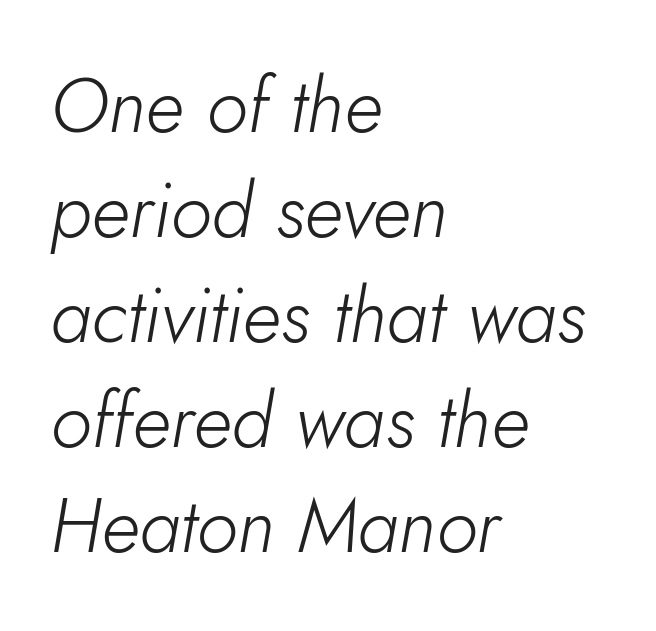
Q: Is the text bold? A: No.
Q: Is the text italic (slanted)? A: Yes, it leans right by about 10 degrees.
Q: Is the text underlined? A: No.
Q: How is the paragraph aligned? A: Left-aligned.
Q: Is the spacing between letters normal or unusually wide? A: Normal.
Q: Is the spacing between lines tight, normal or loose? A: Normal.
Q: Width (condensed, normal, or wide)? A: Normal.
Q: Stroke contrast? A: Low.
Q: x-height? A: Small.
Q: Monospaced? A: No.
